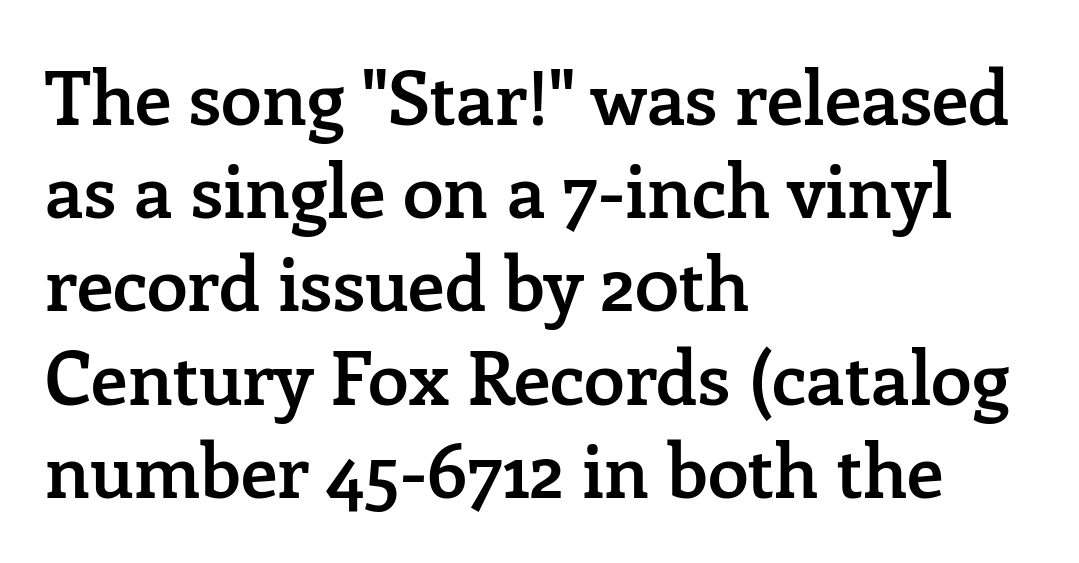
This rendering uses left alignment, leaving the right contour irregular. Character widths vary here, with narrow letters taking less room than wide ones. What weight is shown? A semibold, between regular and bold. Small tapered or slab feet sit at the stroke ends, so this counts as serif. Tracking value appears to be zero — textbook default spacing. The block of text has a typical density, with ordinary space between rows.
